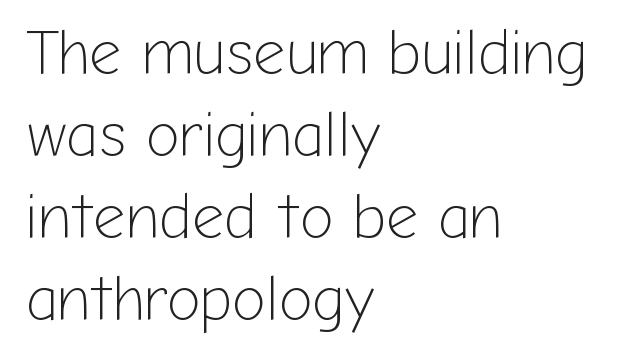
The image shows 63 px light sans-serif type, upright; set left-aligned, normal line spacing (1.3x), normal letter spacing, not underlined; low stroke contrast and a medium x-height.
